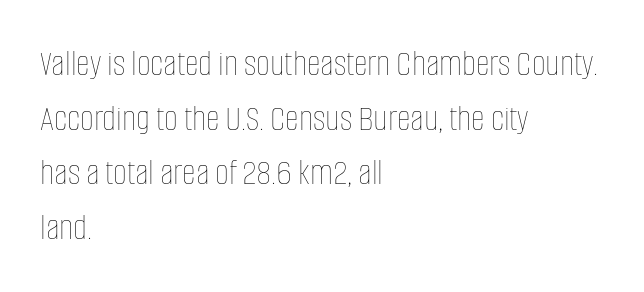
{"italic": "no", "bold": "no", "weight": "thin", "width": "condensed", "stroke_contrast": "low", "x_height": "large", "monospaced": "no", "underline": "no", "align": "left", "line_spacing": "normal", "line_spacing_ratio": 1.44, "letter_spacing": "normal", "letter_spacing_em": 0.0, "glyph_px": 38}
